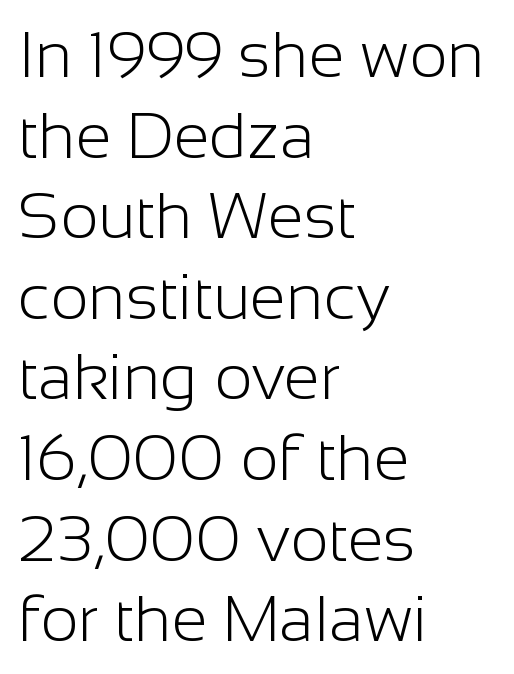
The image shows 65 px light sans-serif type, upright; set left-aligned, line spacing 1.24x, normal letter spacing, not underlined; low stroke contrast and a medium x-height.
